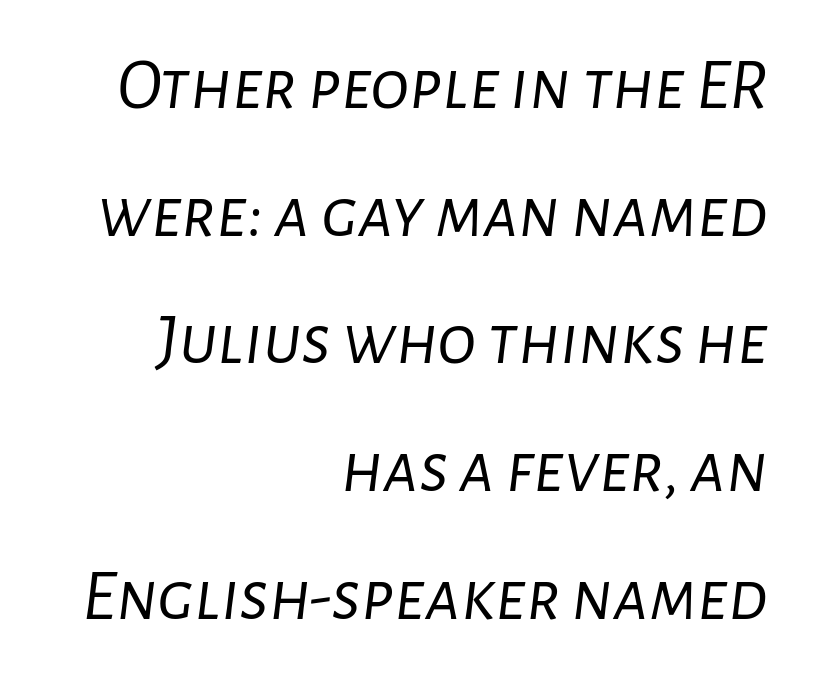
{"italic": "yes", "lean": "right", "slant_degrees": 7, "bold": "no", "weight": "light", "width": "normal", "stroke_contrast": "low", "x_height": "medium", "monospaced": "no", "underline": "no", "align": "right", "line_spacing_ratio": 1.75, "letter_spacing": "normal", "letter_spacing_em": 0.0, "glyph_px": 73}
